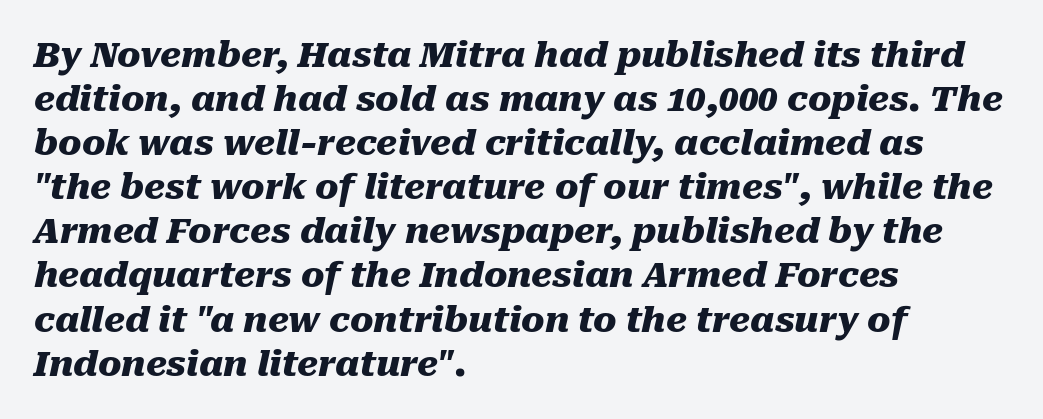
Do the characters align in a grid? No, the font is proportional. Stroke thickness is high; the sample reads as a true bold. This sample uses an oblique cut, with every glyph tilted off the vertical. Regarding leading, the lines here are spaced in the standard way. The glyphs are unaccompanied by any horizontal stroke below them.
